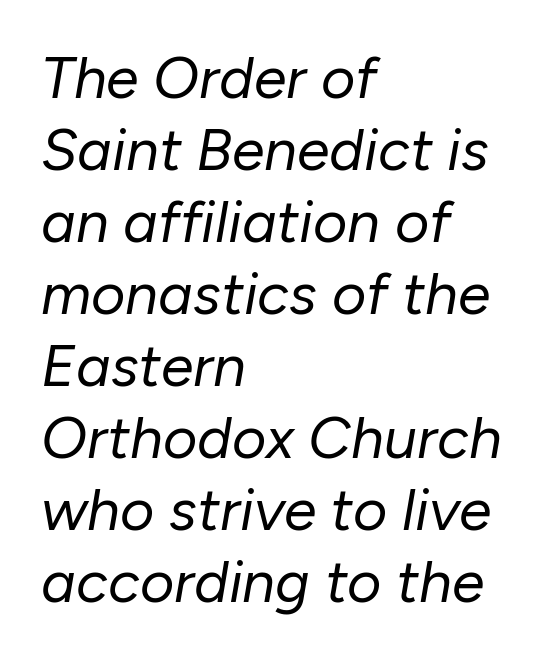
The image shows 59 px regular-weight type, italic (leaning right); set left-aligned, line spacing 1.22x, normal letter spacing, not underlined; low stroke contrast and a medium x-height.
